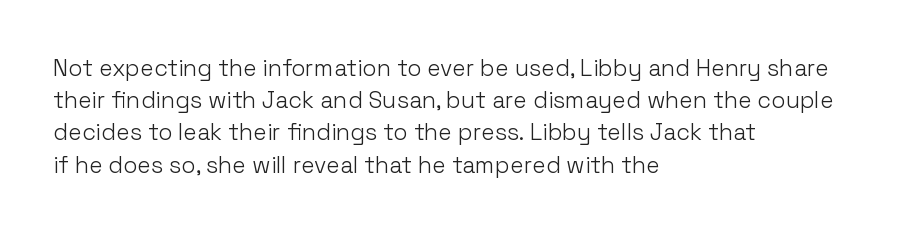
Regarding leading, the lines here are spaced in the standard way. The setting favours the left margin, as ordinary paragraphs usually do. The typeface has the unassuming heft of standard copy or less. The tracking reads as untouched default to a designer's eye. Type without underlining. Vertical strokes here are truly vertical.
